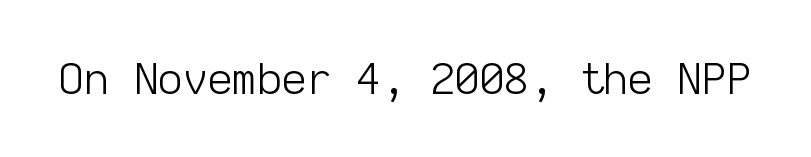
{"serif": "no", "italic": "no", "bold": "no", "weight": "light", "width": "normal", "stroke_contrast": "low", "x_height": "medium", "monospaced": "yes", "underline": "no", "letter_spacing": "normal", "letter_spacing_em": 0.0, "glyph_px": 43}
